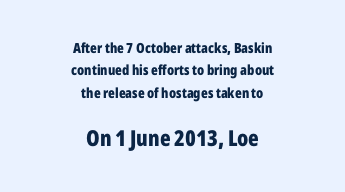
Q: Is the text bold? A: Yes.
Q: Is the text italic (slanted)? A: No, it is upright.
Q: Is the text underlined? A: No.
Q: How is the paragraph aligned? A: Centered.
Q: Is the spacing between letters normal or unusually wide? A: Normal.
Q: Is the spacing between lines tight, normal or loose? A: Normal.
Q: Which block of text is set in a larger size, the first (top) or the second (bottom)? A: The second (bottom) one.
